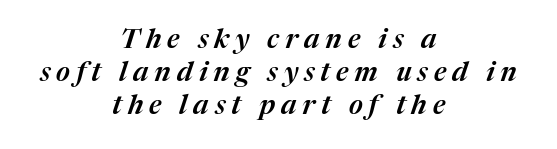
The image shows 27 px text type, italic (leaning right); set centered, line spacing 1.23x, unusually wide letter spacing (+0.22 em), not underlined.
